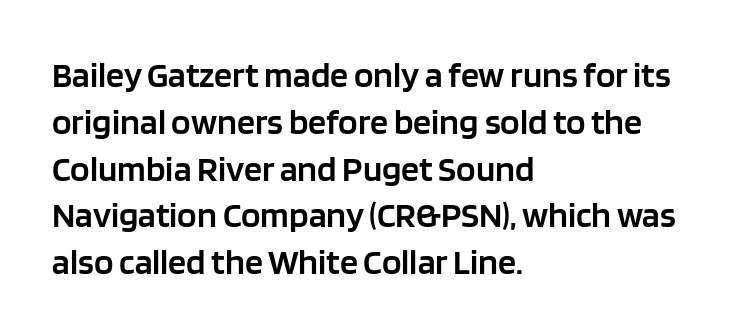
The glyphs are unaccompanied by any horizontal stroke below them. Heft: intermediate — a semibold. Rows of type keep a routine distance in the vertical direction. I'd call this a sans setting — the letters go barefoot.
